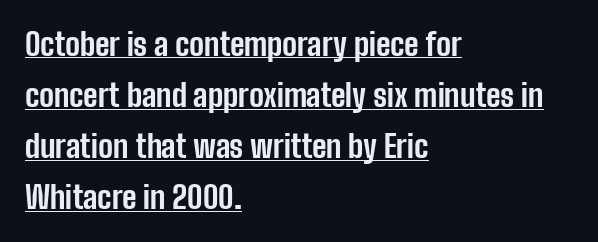
Unlike italic type, these characters show no tilt at all. Typeset ragged right — the left edge is the straight one. The type family on display is of the sans-serif kind. This sample has the flowing, uneven cadence of proportional lettering. Observe the ordinary spacing: letters are neighbours, not strangers.
